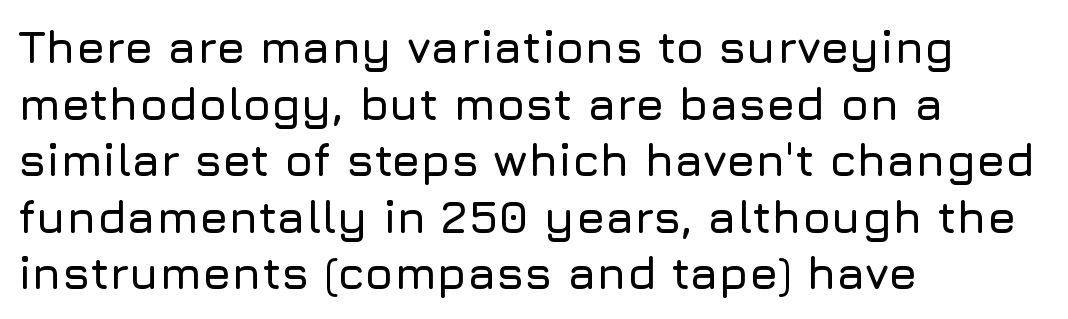
The image shows 46 px sans-serif type, upright; set left-aligned, line spacing 1.23x, normal letter spacing, not underlined; low stroke contrast and a medium x-height.
